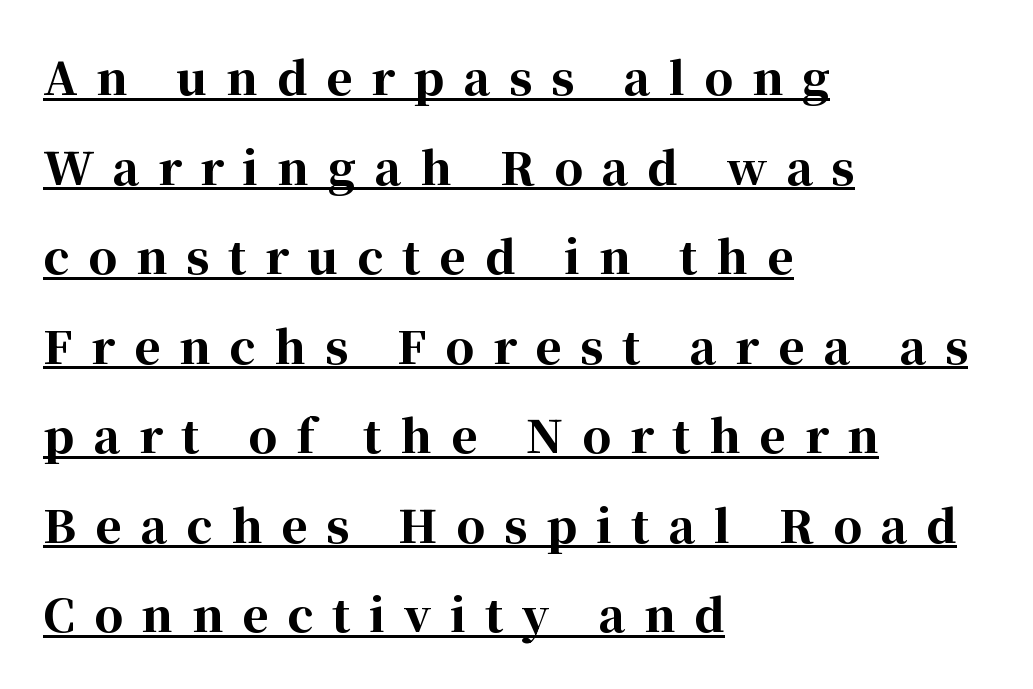
Q: Is the text bold? A: Yes.
Q: Is the text italic (slanted)? A: No, it is upright.
Q: Is the typeface a serif or a sans-serif typeface? A: Serif.
Q: Is the text underlined? A: Yes.
Q: How is the paragraph aligned? A: Left-aligned.
Q: Is the spacing between letters normal or unusually wide? A: Unusually wide.
Q: Is the spacing between lines tight, normal or loose? A: Loose.
Q: Width (condensed, normal, or wide)? A: Normal.
Q: Stroke contrast? A: High.
Q: x-height? A: Medium.
Q: Monospaced? A: No.
